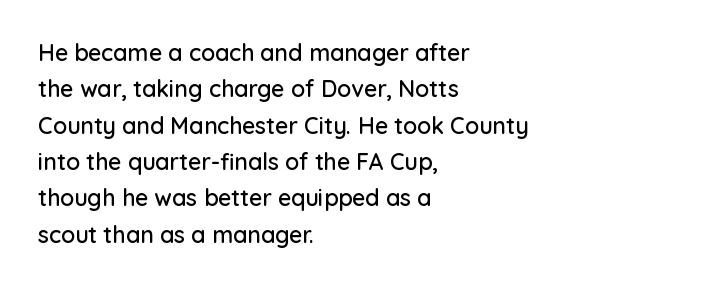
The image shows 23 px text type, upright; set left-aligned, normal line spacing (1.58x), normal letter spacing, not underlined.
